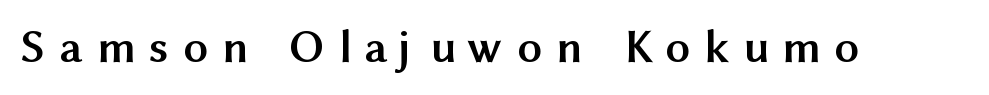
{"serif": "no", "italic": "no", "bold": "yes", "weight": "semibold", "width": "normal", "stroke_contrast": "medium", "x_height": "medium", "monospaced": "no", "underline": "no", "letter_spacing": "wide", "letter_spacing_em": 0.3, "glyph_px": 48}
